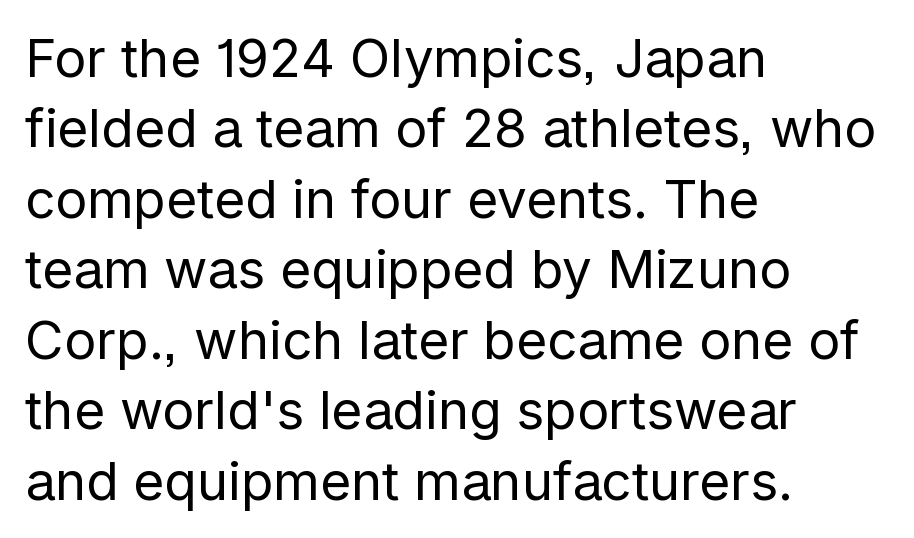
Reading down the block, your eye returns to a fixed left position each line. The lettering stays uniformly vertical, giving the passage a roman look. Font category for this specimen: sans-serif. Evenly set lines give the paragraph a standard silhouette. The specimen omits any rule beneath the text block's lines.
